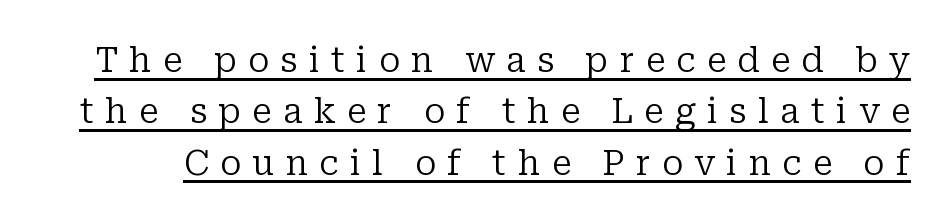
The image shows 34 px regular-weight serif type, upright; set normal line spacing (1.51x), unusually wide letter spacing (+0.33 em), underlined; low stroke contrast and a medium x-height.
